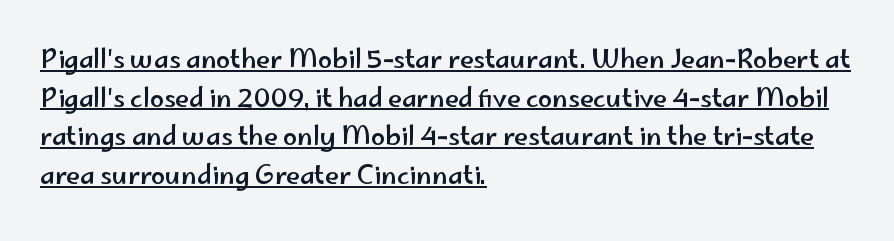
Q: Is the text italic (slanted)? A: No, it is upright.
Q: Is the text underlined? A: Yes.
Q: How is the paragraph aligned? A: Left-aligned.
Q: Is the spacing between letters normal or unusually wide? A: Normal.
Q: Is the spacing between lines tight, normal or loose? A: Normal.
